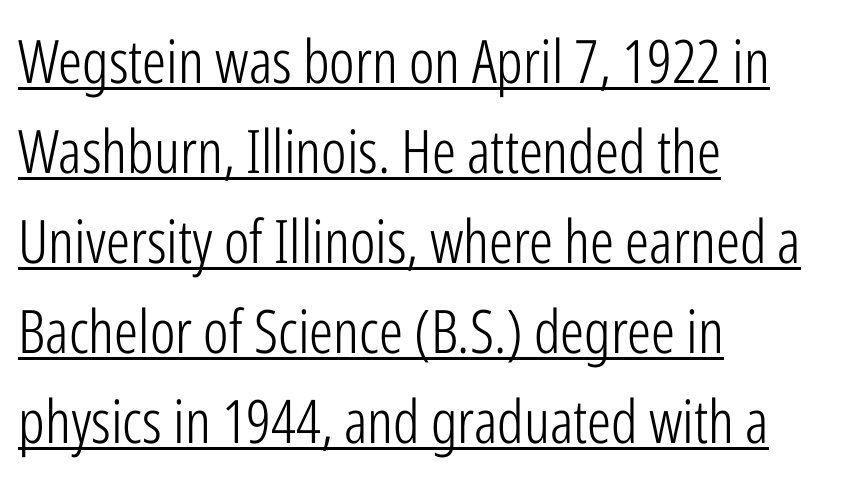
The image shows 60 px light, condensed sans-serif type, upright; set left-aligned, normal line spacing (1.5x), normal letter spacing, underlined; low stroke contrast and a medium x-height.
